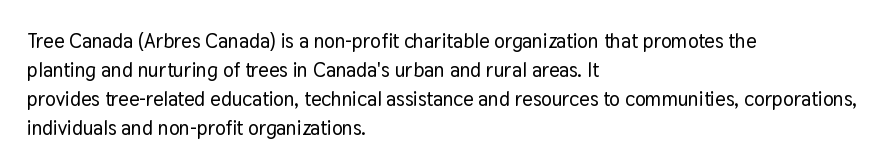
The image shows 20 px text type, upright; set left-aligned, normal line spacing (1.45x), normal letter spacing, not underlined.
